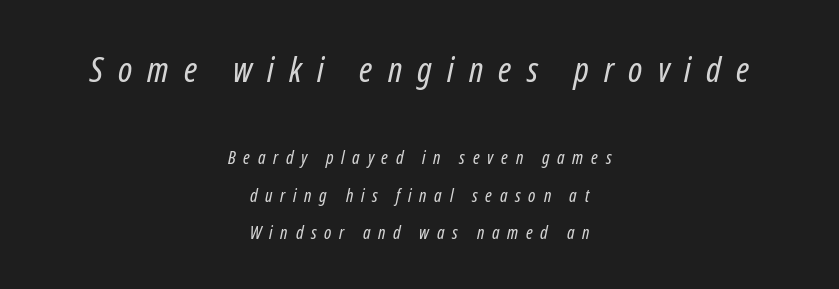
Q: Is the text bold? A: No.
Q: Is the text italic (slanted)? A: Yes, it leans right by about 12 degrees.
Q: Is the text underlined? A: No.
Q: How is the paragraph aligned? A: Centered.
Q: Is the spacing between letters normal or unusually wide? A: Unusually wide.
Q: Is the spacing between lines tight, normal or loose? A: Loose.
Q: Which block of text is set in a larger size, the first (top) or the second (bottom)? A: The first (top) one.
Q: Width (condensed, normal, or wide)? A: Condensed.
Q: Stroke contrast? A: Low.
Q: x-height? A: Medium.
Q: Monospaced? A: No.
